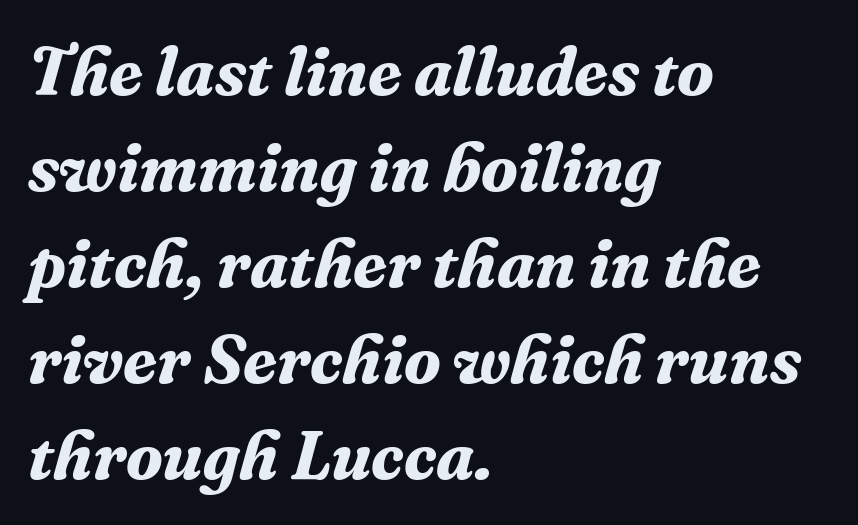
{"serif": "yes", "italic": "yes", "lean": "right", "slant_degrees": 16, "bold": "yes", "weight": "bold", "width": "normal", "stroke_contrast": "medium", "x_height": "medium", "monospaced": "no", "underline": "no", "align": "left", "line_spacing": "normal", "line_spacing_ratio": 1.41, "letter_spacing": "normal", "letter_spacing_em": 0.0, "glyph_px": 68}
